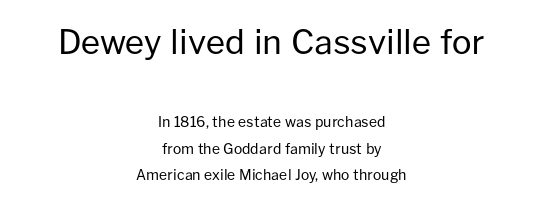
Q: Is the text bold? A: No.
Q: Is the text italic (slanted)? A: No, it is upright.
Q: Is the typeface a serif or a sans-serif typeface? A: Sans-serif.
Q: Is the text underlined? A: No.
Q: How is the paragraph aligned? A: Centered.
Q: Is the spacing between letters normal or unusually wide? A: Normal.
Q: Is the spacing between lines tight, normal or loose? A: Loose.
Q: Which block of text is set in a larger size, the first (top) or the second (bottom)? A: The first (top) one.
Q: Width (condensed, normal, or wide)? A: Normal.
Q: Stroke contrast? A: Low.
Q: x-height? A: Medium.
Q: Monospaced? A: No.
